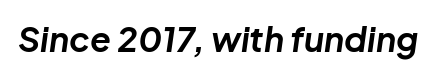
Honestly, the letter spacing is just normal — you wouldn't notice it. The passage shown is emphatically bold. Beneath every word, the page is bare. It's the slanting kind of type.
